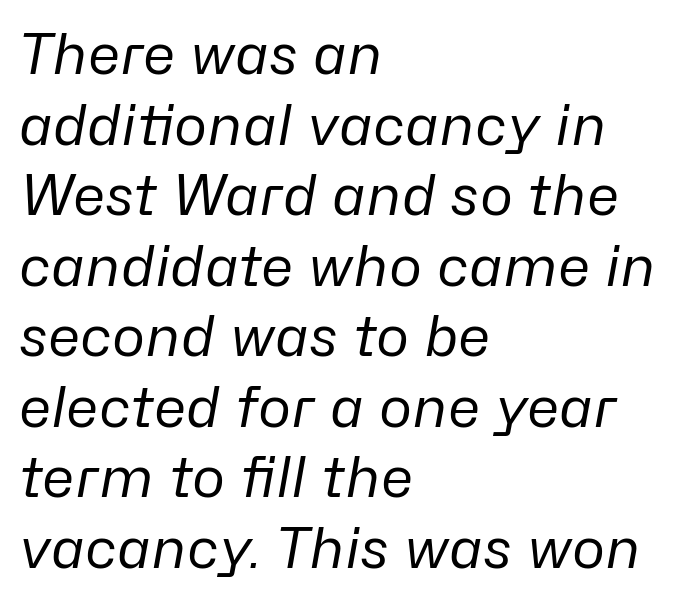
The image shows 56 px regular-weight type, italic (leaning right); set left-aligned, normal line spacing (1.26x), normal letter spacing, not underlined; low stroke contrast and a medium x-height.
